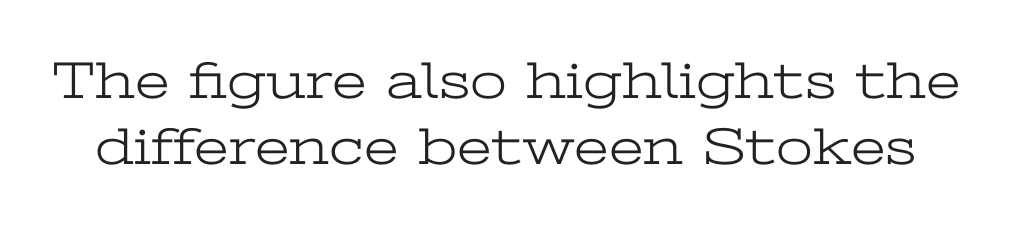
Q: Is the text bold? A: No.
Q: Is the text italic (slanted)? A: No, it is upright.
Q: Is the typeface a serif or a sans-serif typeface? A: Serif.
Q: Is the text underlined? A: No.
Q: Is the spacing between letters normal or unusually wide? A: Normal.
Q: Width (condensed, normal, or wide)? A: Wide.
Q: Stroke contrast? A: Low.
Q: x-height? A: Medium.
Q: Monospaced? A: No.
